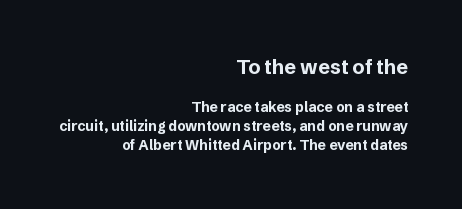
{"italic": "no", "bold": "yes", "underline": "no", "align": "right", "line_spacing": "normal", "line_spacing_ratio": 1.38, "letter_spacing": "normal", "letter_spacing_em": 0.0, "larger_block": "first", "size_ratio": 1.43, "glyph_px": 20}
